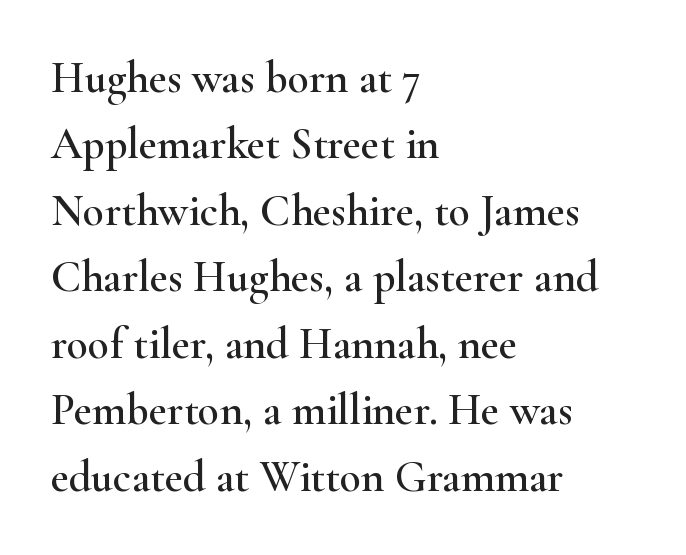
Q: Is the text italic (slanted)? A: No, it is upright.
Q: Is the typeface a serif or a sans-serif typeface? A: Serif.
Q: Is the text underlined? A: No.
Q: How is the paragraph aligned? A: Left-aligned.
Q: Is the spacing between letters normal or unusually wide? A: Normal.
Q: Is the spacing between lines tight, normal or loose? A: Normal.
Q: Width (condensed, normal, or wide)? A: Wide.
Q: Stroke contrast? A: High.
Q: x-height? A: Small.
Q: Monospaced? A: No.
